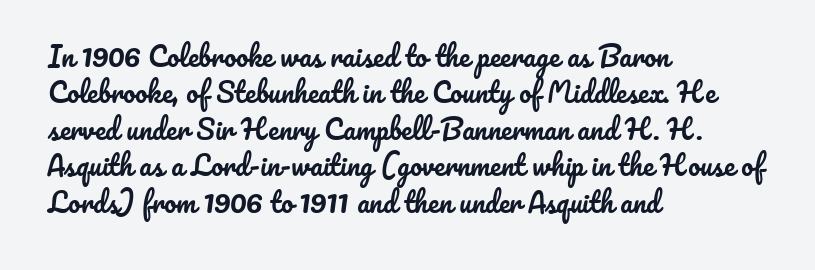
Tracking value appears to be zero — textbook default spacing. A clean baseline with only descenders dipping below it. Is the block centered? No — it sits flush against the left margin. Notice how descenders clear the ascenders below comfortably — that's standard leading.
